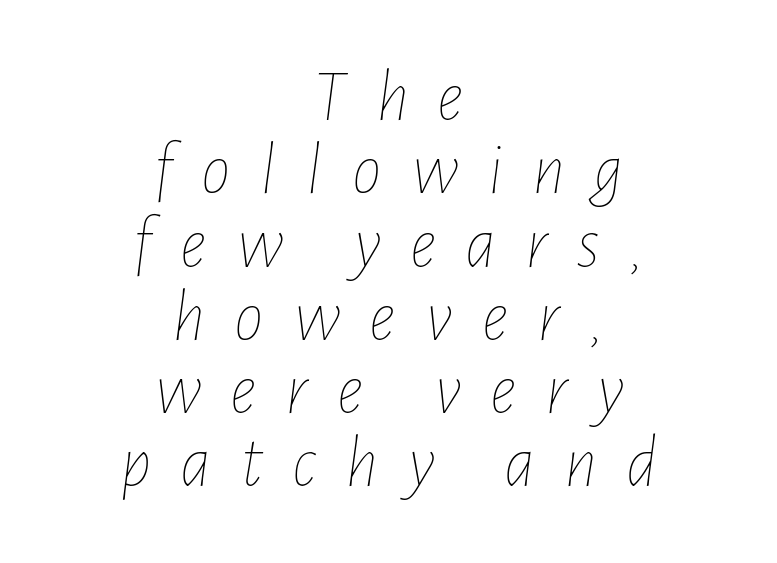
The image shows 74 px thin, condensed type, italic (leaning right); set centered, tight line spacing (0.99x), unusually wide letter spacing (+0.39 em), not underlined; low stroke contrast and a medium x-height.
